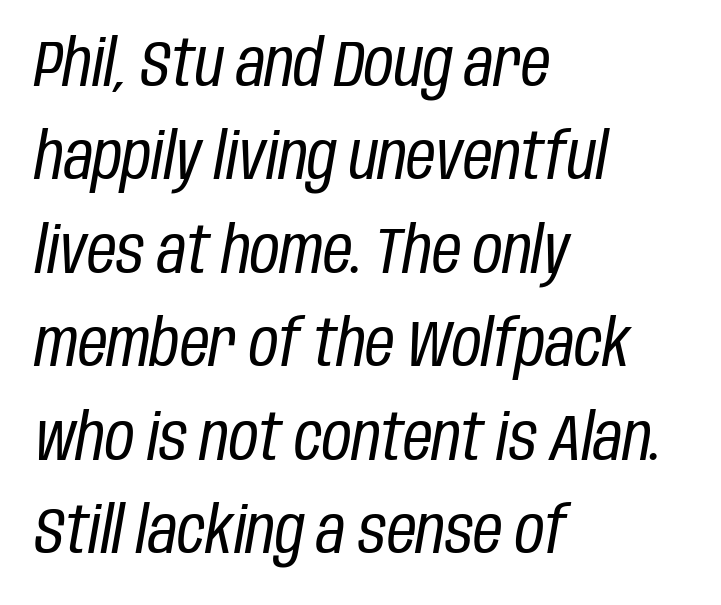
Q: Is the text bold? A: No.
Q: Is the text italic (slanted)? A: Yes, it leans right by about 10 degrees.
Q: Is the text underlined? A: No.
Q: How is the paragraph aligned? A: Left-aligned.
Q: Is the spacing between letters normal or unusually wide? A: Normal.
Q: Is the spacing between lines tight, normal or loose? A: Normal.
Q: Width (condensed, normal, or wide)? A: Condensed.
Q: Stroke contrast? A: Low.
Q: x-height? A: Large.
Q: Monospaced? A: No.
